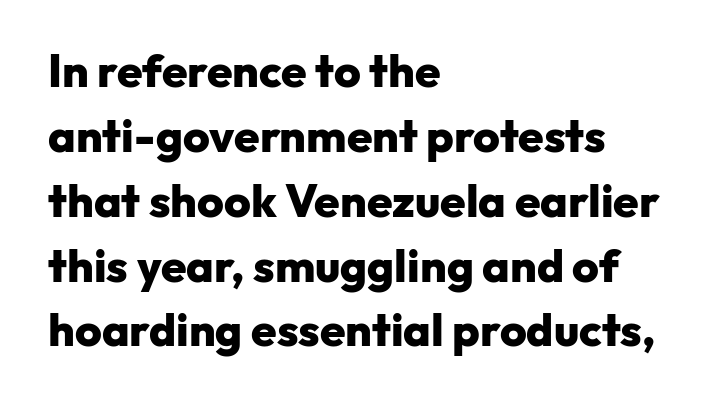
The image shows 46 px heavy sans-serif type, upright; set left-aligned, normal line spacing (1.41x), normal letter spacing, not underlined; low stroke contrast and a medium x-height.
